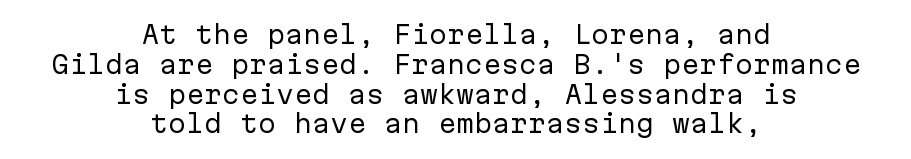
The letters look calm and open, with moderate or lighter stems. Default kerning and tracking; the words read as compact shapes. The specimen omits any rule beneath the text block's lines. Vertical strokes here are truly vertical.
